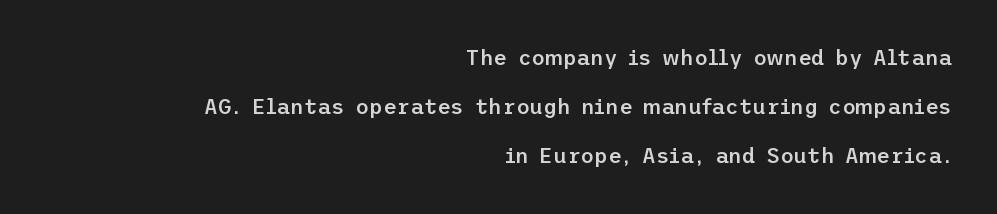
This sample uses plain, unmodified letter spacing. The line-height multiplier appears high, well above default. Students, this is semibold: more ink than regular, less than bold. Designer's note — italics off, roman on. The setting favours the right margin, as signatures and pull-quotes sometimes do.
